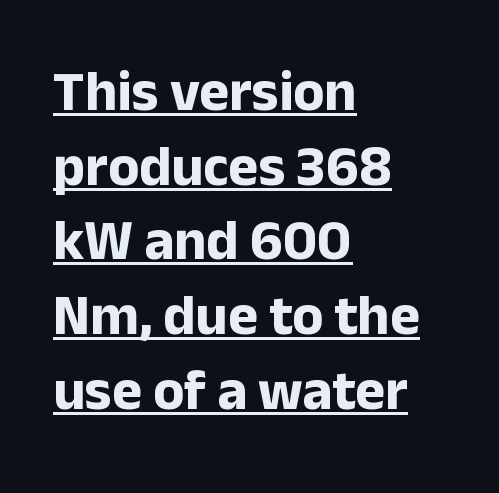
Does the leading feel generous? No, just average. The characters look thick and weighty, a clear bold. The lettering is marked with a stroke running underneath it. The letters sit at their default tracking, neither squeezed nor spread. Think of a printed novel: that variable character pitch is what you see here. This sample is left-justified, so line endings fall wherever the words run out.
